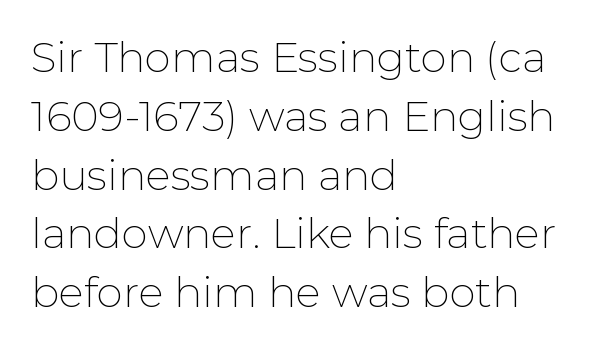
The image shows 42 px thin sans-serif type, upright; set left-aligned, normal line spacing (1.4x), normal letter spacing, not underlined; low stroke contrast and a medium x-height.
